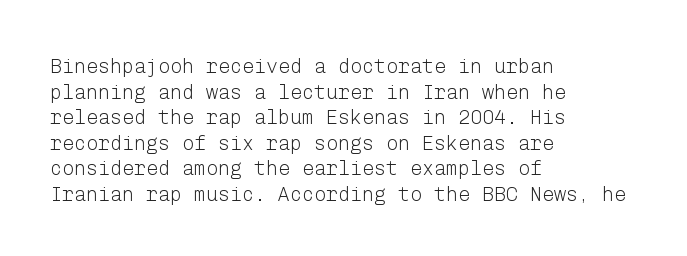
Q: Is the text bold? A: No.
Q: Is the text italic (slanted)? A: No, it is upright.
Q: Is the text underlined? A: No.
Q: How is the paragraph aligned? A: Left-aligned.
Q: Is the spacing between letters normal or unusually wide? A: Normal.
Q: Is the spacing between lines tight, normal or loose? A: Normal.
